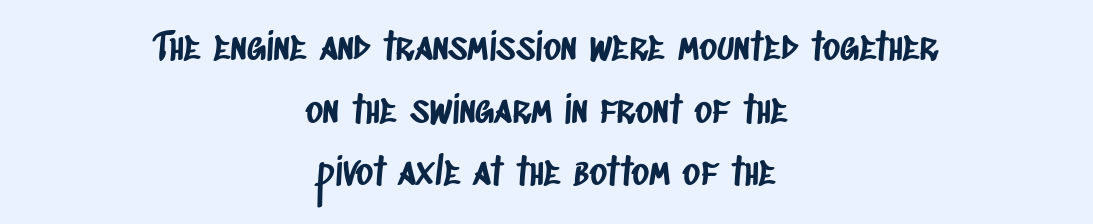
Q: Is the typeface a serif or a sans-serif typeface? A: Sans-serif.
Q: Is the text underlined? A: No.
Q: How is the paragraph aligned? A: Centered.
Q: Is the spacing between letters normal or unusually wide? A: Normal.
Q: Is the spacing between lines tight, normal or loose? A: Normal.
Q: Width (condensed, normal, or wide)? A: Condensed.
Q: Stroke contrast? A: Low.
Q: x-height? A: Large.
Q: Monospaced? A: No.
